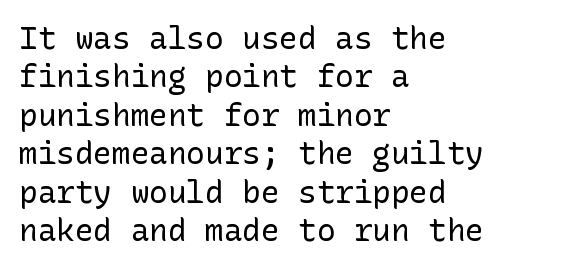
A student would call this left alignment; a typographer would say flush left, rag right. Typographically, this falls in the sans-serif category. The lettering holds an erect, upright posture throughout. Unbolded letterforms with no extra heft. Here the glyphs are tracked normally, forming tight word shapes.
